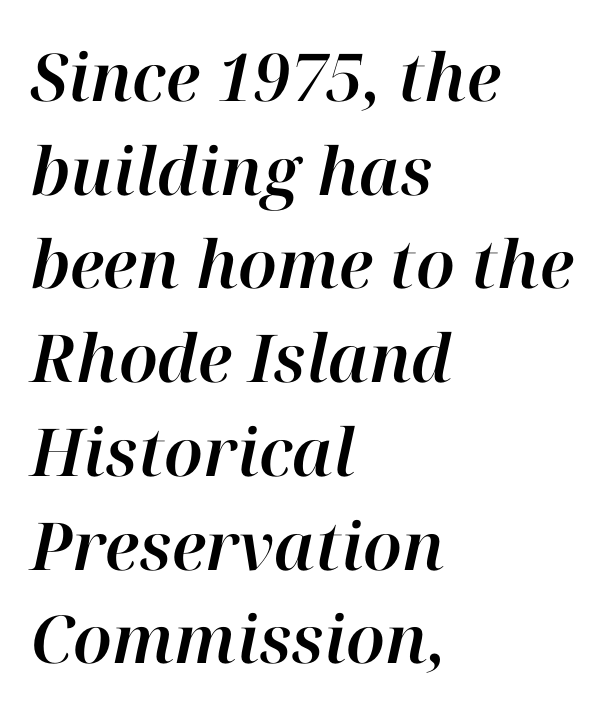
What's the leading like? Ordinary, nothing unusual. The passage is arranged the way most books set body copy — flush left. The gap between lines stays unmarked. You could not count columns in this text — the font is proportionally spaced. A typesetter would call this zero additional tracking. A typesetter would mark this as italic.
